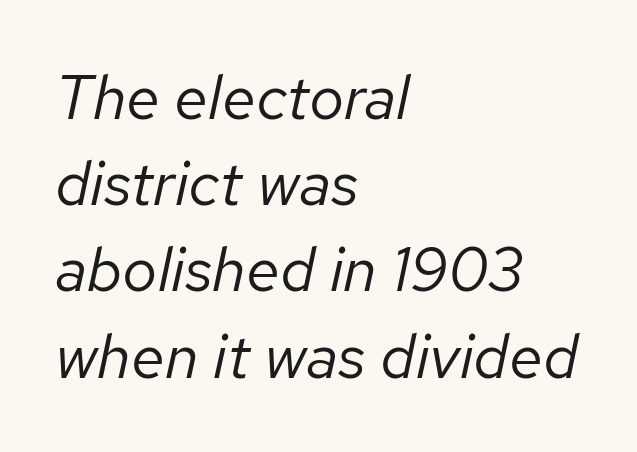
{"italic": "yes", "lean": "right", "slant_degrees": 12, "bold": "no", "weight": "regular", "width": "normal", "stroke_contrast": "low", "x_height": "medium", "monospaced": "no", "underline": "no", "align": "left", "line_spacing": "normal", "line_spacing_ratio": 1.39, "letter_spacing": "normal", "letter_spacing_em": 0.0, "glyph_px": 62}
